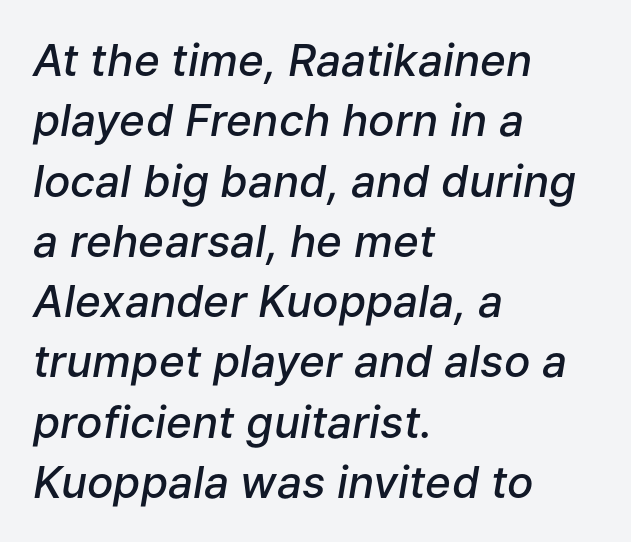
Style check: oblique. Students, this is semibold: more ink than regular, less than bold. Compared with a centered layout, this one pins lines to the left instead. Inter-character spacing is left at the font's built-in metrics. Proportional: the letters do not fall into vertical columns.
